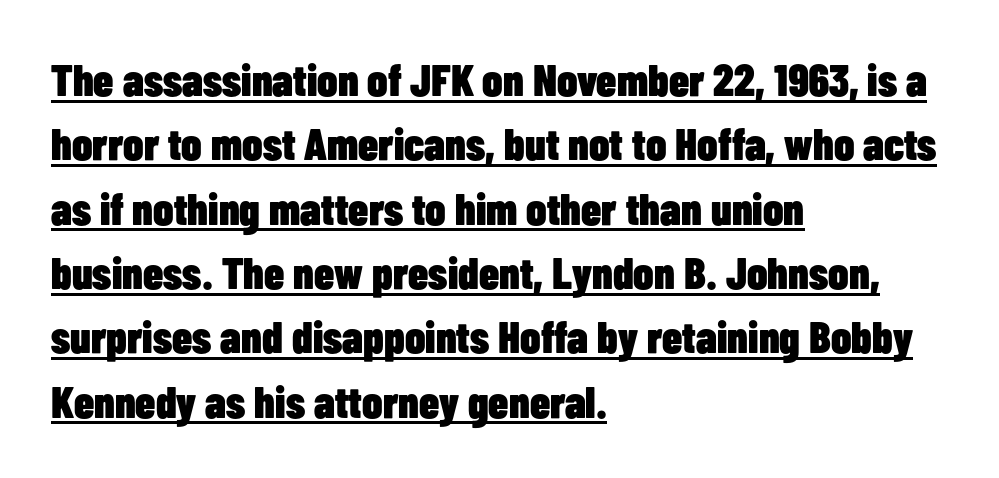
The typography opts for an upright posture over an oblique one. In terms of weight, the rendering is a true, heavy bold. The passage shown is typeset with a sans-serif family. A continuous stroke trails under the words, as in a hyperlink. The rag falls on the right side of this text block.
